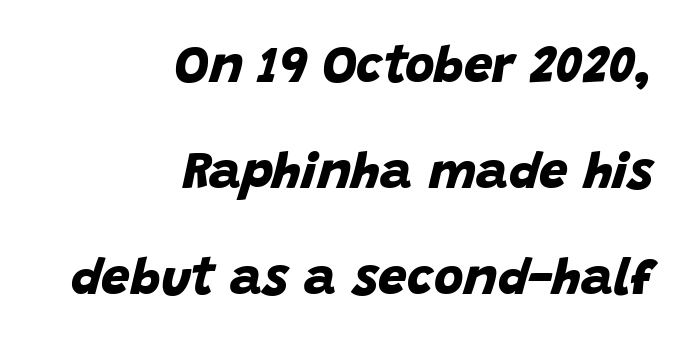
Heft: maximum for text — a bold. Here the glyphs are tracked normally, forming tight word shapes. Think of a printed novel: that variable character pitch is what you see here. Quick note: interline space is abundant. In terms of letterform style, serifs are entirely absent. This rendering uses right alignment, leaving the left contour irregular.
